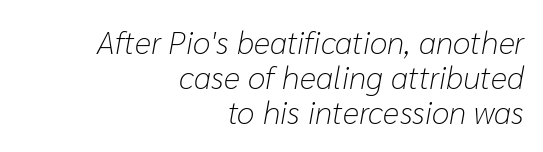
Q: Is the text bold? A: No.
Q: Is the text italic (slanted)? A: Yes, it leans right by about 10 degrees.
Q: Is the text underlined? A: No.
Q: How is the paragraph aligned? A: Right-aligned.
Q: Is the spacing between letters normal or unusually wide? A: Normal.
Q: Is the spacing between lines tight, normal or loose? A: Tight.
Q: Width (condensed, normal, or wide)? A: Normal.
Q: Stroke contrast? A: Low.
Q: x-height? A: Medium.
Q: Monospaced? A: No.
